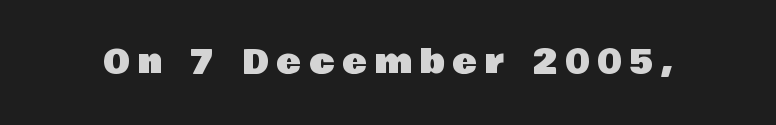
{"serif": "no", "italic": "no", "width": "normal", "stroke_contrast": "low", "x_height": "large", "monospaced": "no", "underline": "no", "letter_spacing": "wide", "letter_spacing_em": 0.26, "glyph_px": 33}
